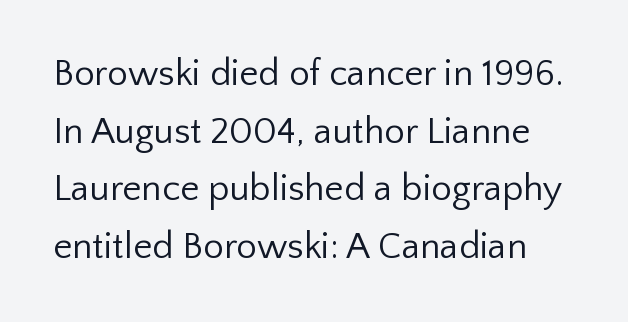
What stands out about the letter spacing? Nothing — it is the standard amount. No feet cap the strokes, marking this as sans-serif type. Descenders are the only things crossing below the line. The cut favours lightness, reaching ordinary text weight at its darkest.
